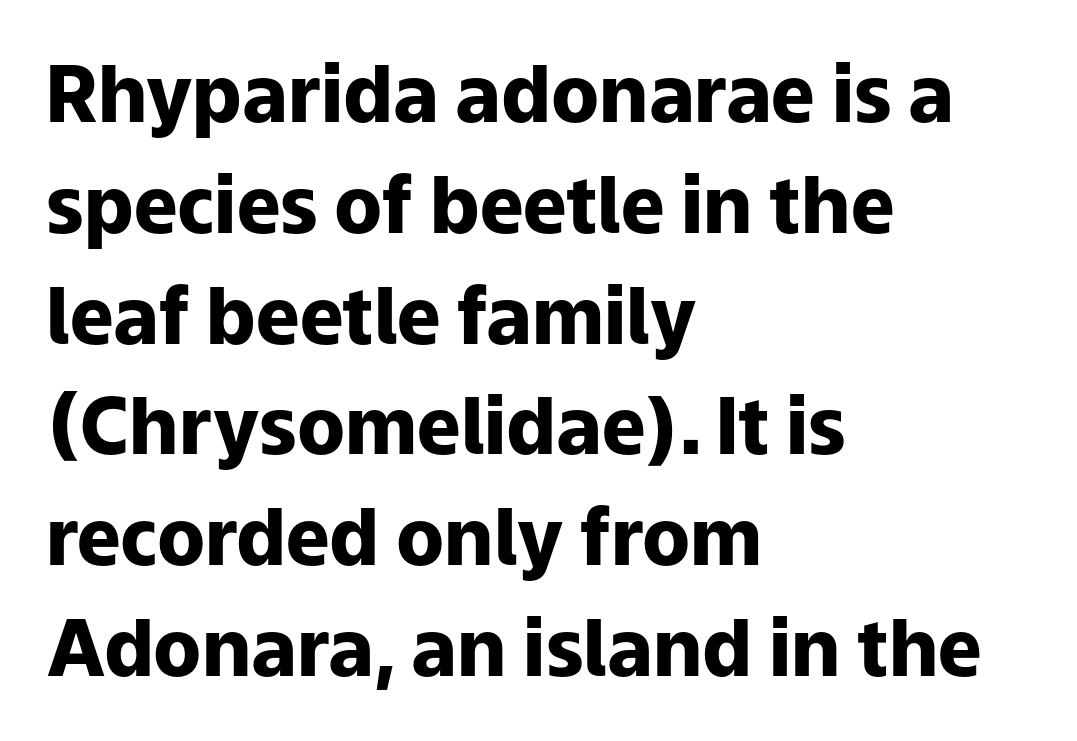
{"serif": "no", "italic": "no", "bold": "yes", "weight": "heavy", "width": "normal", "stroke_contrast": "low", "x_height": "medium", "monospaced": "no", "underline": "no", "align": "left", "line_spacing": "normal", "line_spacing_ratio": 1.42, "letter_spacing": "normal", "letter_spacing_em": 0.0, "glyph_px": 78}
